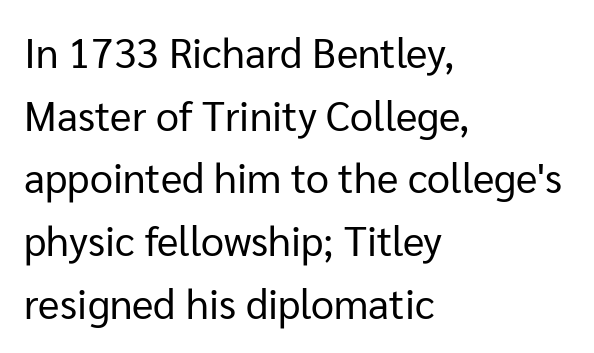
Q: Is the text bold? A: No.
Q: Is the text italic (slanted)? A: No, it is upright.
Q: Is the typeface a serif or a sans-serif typeface? A: Sans-serif.
Q: Is the text underlined? A: No.
Q: How is the paragraph aligned? A: Left-aligned.
Q: Is the spacing between letters normal or unusually wide? A: Normal.
Q: Is the spacing between lines tight, normal or loose? A: Normal.
Q: Width (condensed, normal, or wide)? A: Normal.
Q: Stroke contrast? A: Low.
Q: x-height? A: Medium.
Q: Monospaced? A: No.
